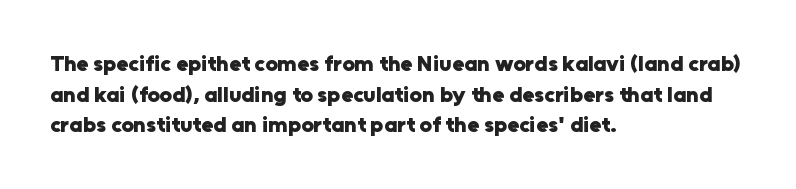
The image shows 22 px bold type, upright; set left-aligned, normal line spacing (1.39x), normal letter spacing, not underlined.
